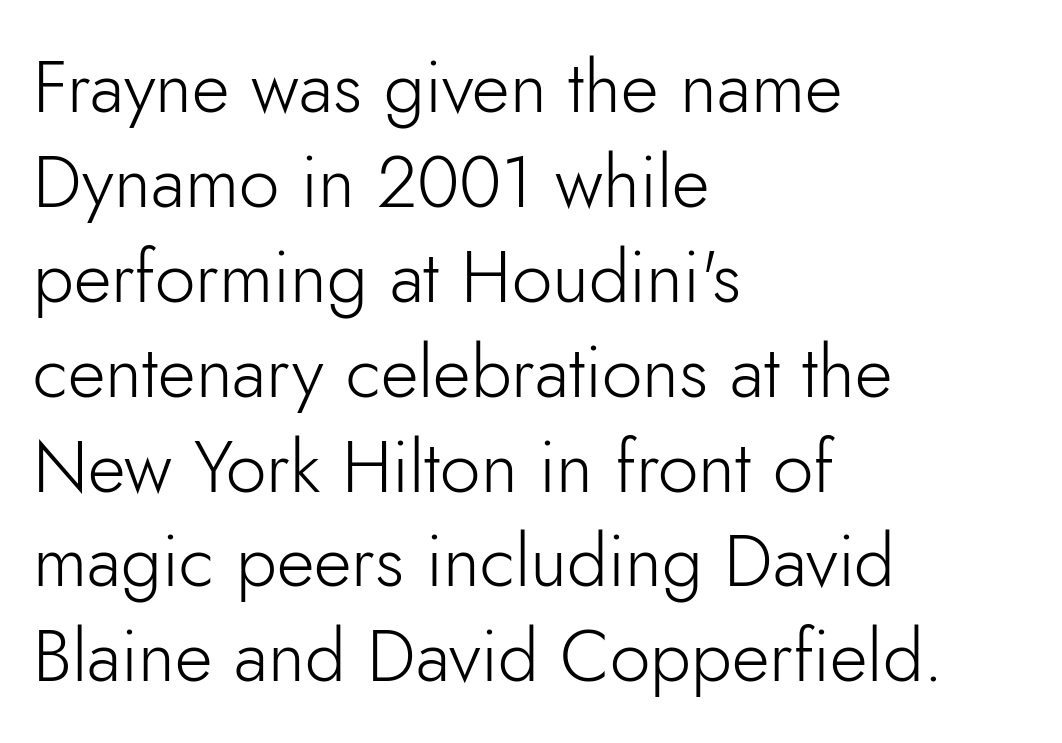
The image shows 73 px light sans-serif type, upright; set left-aligned, normal line spacing (1.3x), normal letter spacing, not underlined; low stroke contrast and a small x-height.
